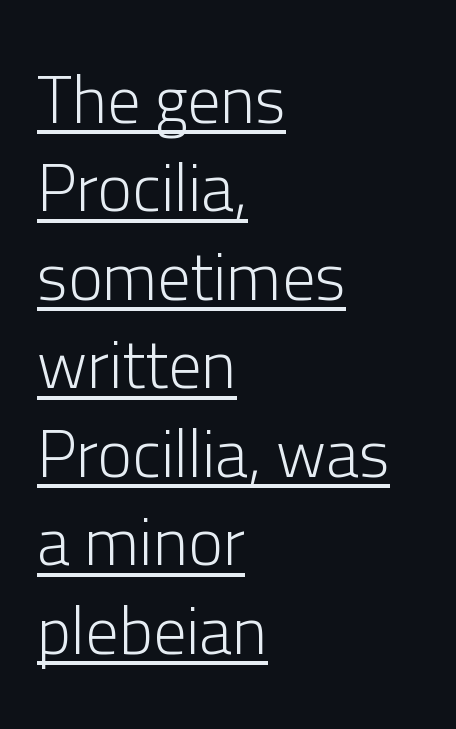
{"serif": "no", "italic": "no", "bold": "no", "weight": "light", "width": "normal", "stroke_contrast": "low", "x_height": "medium", "monospaced": "no", "underline": "yes", "align": "left", "line_spacing": "normal", "line_spacing_ratio": 1.34, "letter_spacing": "normal", "letter_spacing_em": 0.0, "glyph_px": 66}
